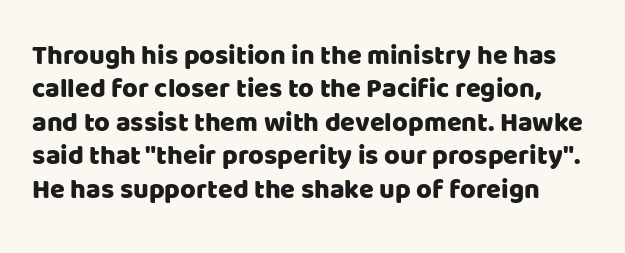
{"italic": "no", "underline": "no", "line_spacing_ratio": 1.24, "letter_spacing": "normal", "letter_spacing_em": 0.0, "glyph_px": 27}
